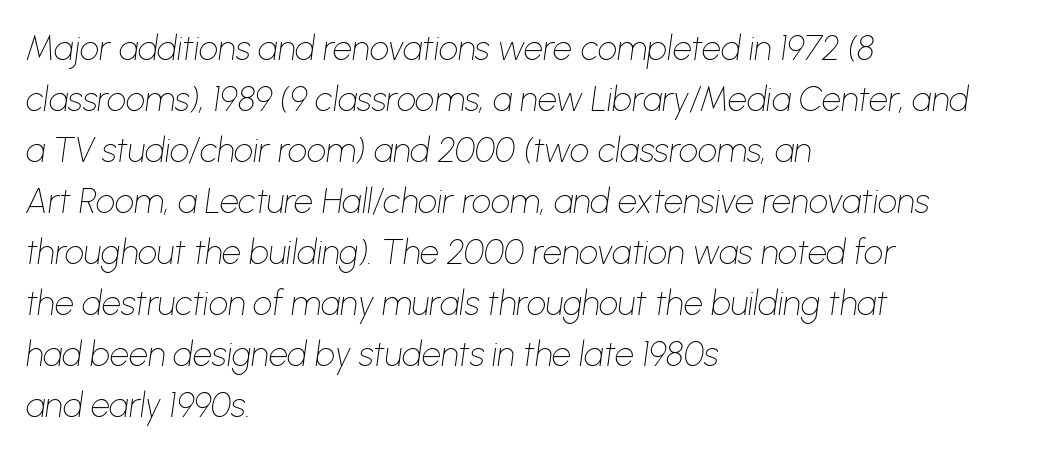
{"italic": "yes", "lean": "right", "slant_degrees": 8, "bold": "no", "weight": "thin", "width": "normal", "stroke_contrast": "low", "x_height": "medium", "monospaced": "no", "underline": "no", "align": "left", "line_spacing": "normal", "line_spacing_ratio": 1.5, "letter_spacing": "normal", "letter_spacing_em": 0.0, "glyph_px": 34}
